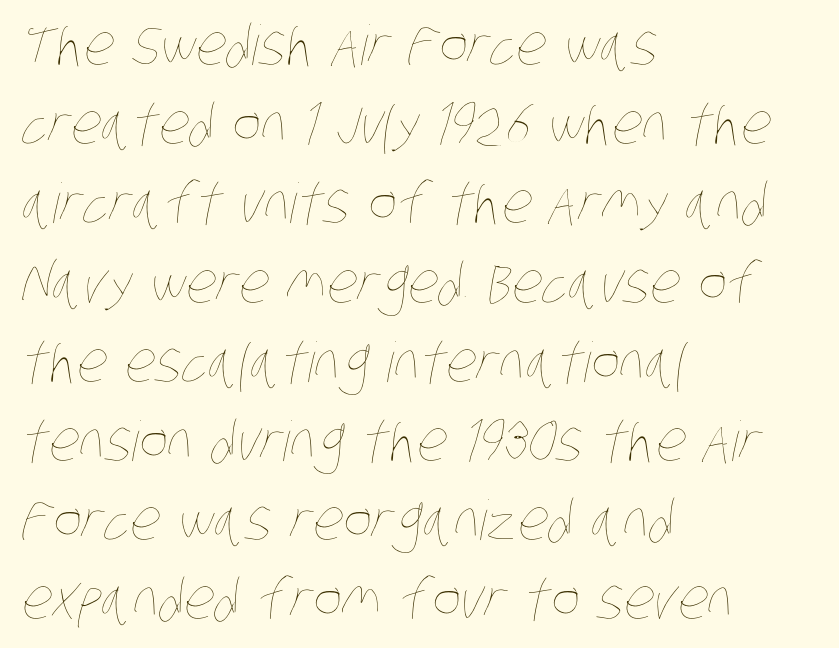
Spacing verdict: proportional, widths tailored to each character. Heft: none added — not bold. Clear beneath every line of the passage. Spacing between characters is what you'd get straight out of the box. Vertically, the passage feels balanced, rows spaced as you'd expect. One-word summary of the alignment: left.
